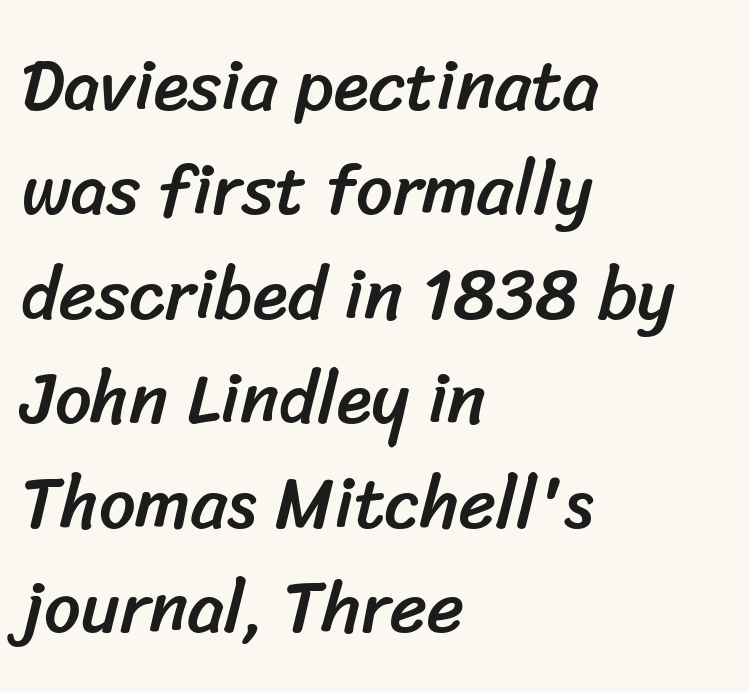
Horizontally, the lines are justified to the leading edge only. The rendering shows plain stroke endings on the letterforms — a sans-serif design. The face used here is proportionally spaced, like ordinary book or web type. The specimen omits any rule beneath the text block's lines. Regular leading. How are the letters spaced? Ordinarily, with no added tracking.
